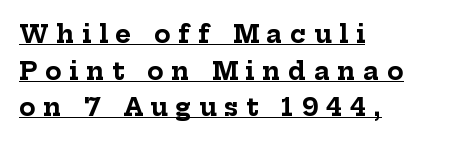
The image shows 24 px bold type, upright; set left-aligned, normal line spacing (1.53x), unusually wide letter spacing (+0.33 em), underlined.
